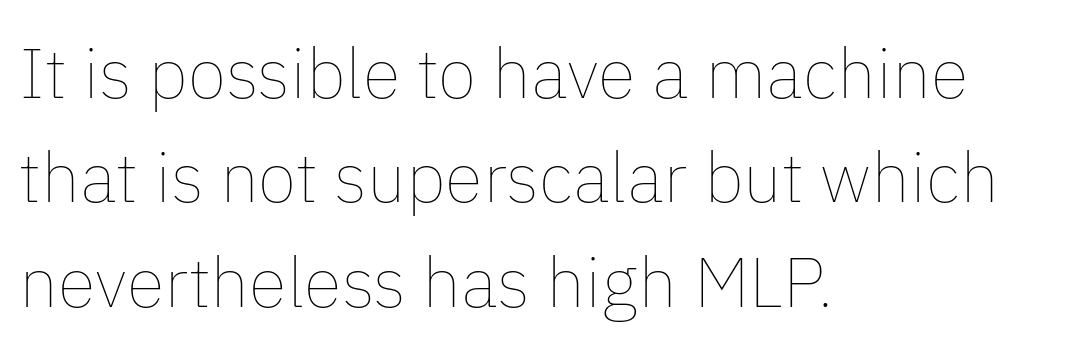
This sample uses an upright cut, with every glyph sitting square on the baseline. The face looks like a standard text weight, possibly lighter. Character widths vary here, with narrow letters taking less room than wide ones. Type without underlining. Is there much room between lines? A standard amount, neither cramped nor airy. The letters sit at their default tracking, neither squeezed nor spread.
